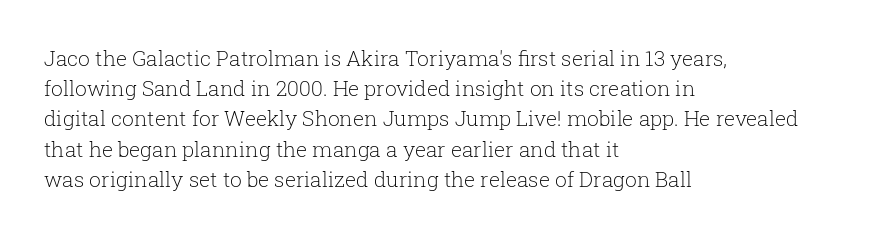
Q: Is the text bold? A: No.
Q: Is the text italic (slanted)? A: No, it is upright.
Q: Is the text underlined? A: No.
Q: How is the paragraph aligned? A: Left-aligned.
Q: Is the spacing between letters normal or unusually wide? A: Normal.
Q: Is the spacing between lines tight, normal or loose? A: Normal.
